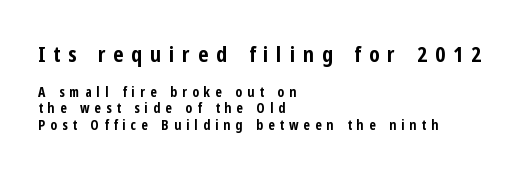
The image shows 22 px bold type, upright; set left-aligned, line spacing 1.18x, unusually wide letter spacing (+0.36 em), not underlined; the first (top) block is 1.57x larger.
